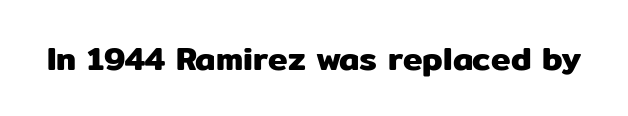
Is the letter spacing exaggerated? No — it looks like the ordinary default. A clean baseline with only descenders dipping below it. Is this a sans? Yes — the strokes have no serifs. Character widths vary here, with narrow letters taking less room than wide ones. Unlike italic type, these characters show no tilt at all.
